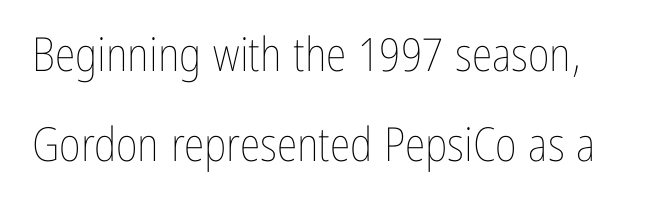
{"italic": "no", "bold": "no", "weight": "thin", "width": "condensed", "stroke_contrast": "low", "x_height": "medium", "monospaced": "no", "underline": "no", "line_spacing": "loose", "line_spacing_ratio": 1.92, "letter_spacing": "normal", "letter_spacing_em": 0.0, "glyph_px": 47}
